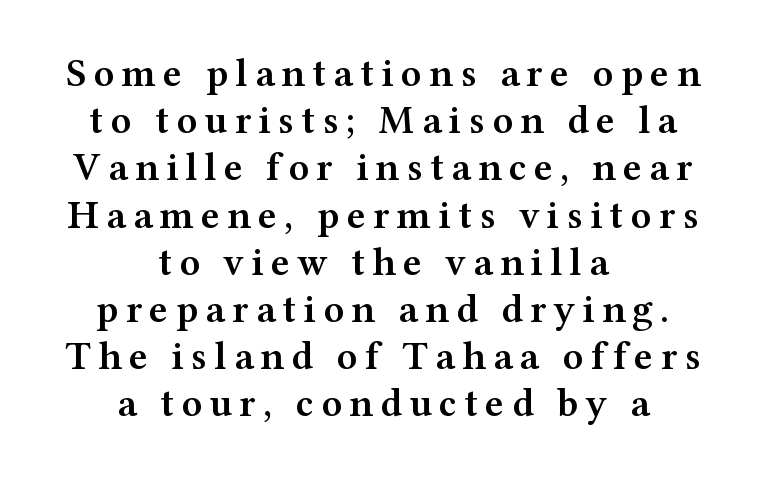
{"serif": "yes", "italic": "no", "bold": "semi", "weight": "semibold", "width": "wide", "stroke_contrast": "medium", "x_height": "medium", "monospaced": "no", "underline": "no", "align": "center", "line_spacing_ratio": 1.18, "glyph_px": 40}
